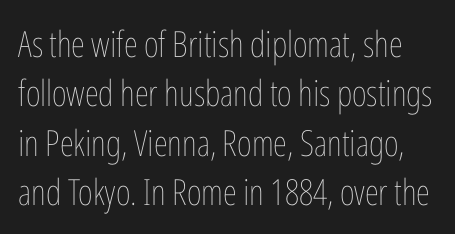
This sample has the flowing, uneven cadence of proportional lettering. When letters stand straight like this, we call the style roman or upright. This is not heavy type; no bold has been used. The rendering keeps characters at their native spacing. Successive baselines arrive at the customary interval.
